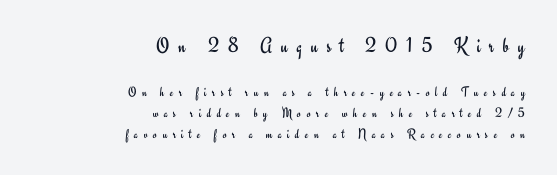
Does extra space separate the letters? Yes, quite a lot of it. Character size in the leading block exceeds that of the trailing block. One-word summary of the alignment: right. Heft: none added — not bold.
